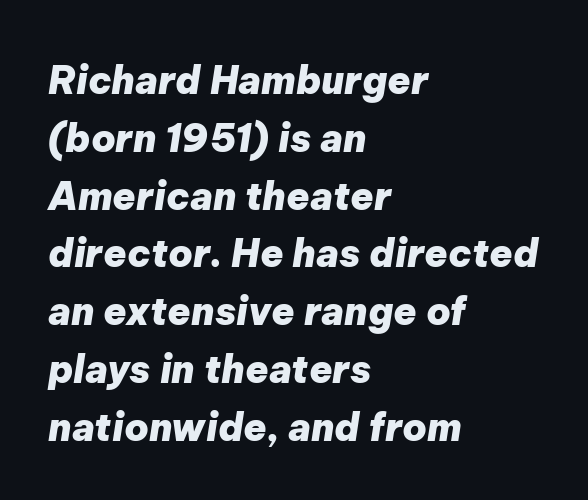
The image shows 38 px heavy type, italic (leaning right); set left-aligned, normal line spacing (1.52x), normal letter spacing, not underlined; low stroke contrast and a medium x-height.
